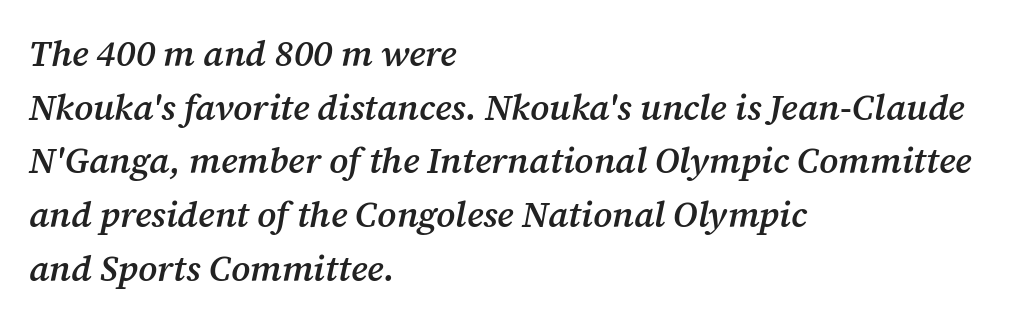
Caption: semibold face, moderately heavy strokes. Emphasis-style slanted type is in use. Any mark beneath the type? The region is blank. How are the letters spaced? Ordinarily, with no added tracking. Reading down the block, your eye returns to a fixed left position each line. You could not count columns in this text — the font is proportionally spaced.
